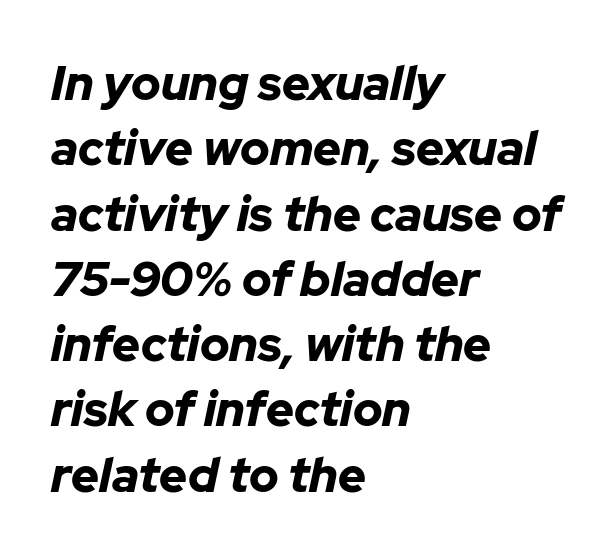
The image shows 48 px bold type, italic (leaning right); set left-aligned, normal line spacing (1.36x), normal letter spacing, not underlined; low stroke contrast and a medium x-height.
